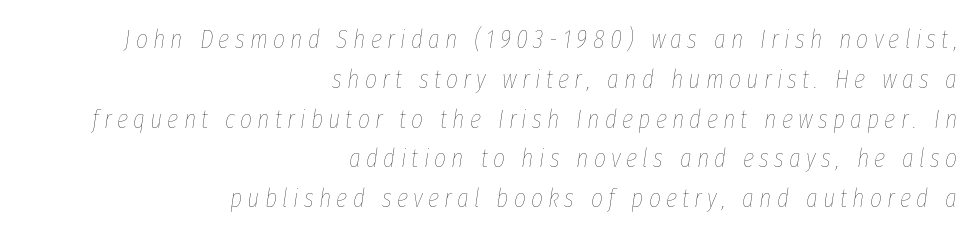
The image shows 26 px text type, italic (leaning right); set right-aligned, normal line spacing (1.53x), unusually wide letter spacing (+0.2 em), not underlined.
